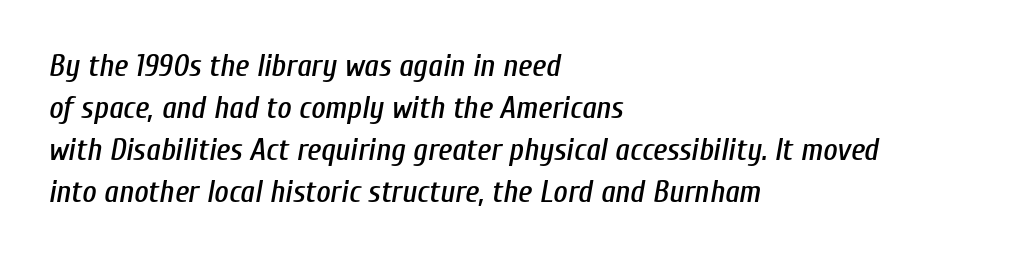
Reading down the block, your eye returns to a fixed left position each line. In terms of posture, this sample is oblique. Looks like regular typesetting: each glyph gets only the width it needs. Notice how descenders clear the ascenders below comfortably — that's standard leading. Type without underlining.
